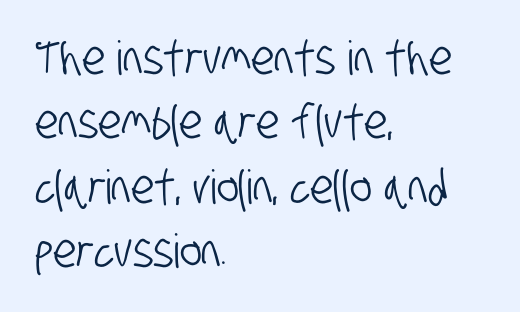
{"serif": "no", "width": "condensed", "stroke_contrast": "low", "x_height": "large", "monospaced": "no", "underline": "no", "align": "left", "line_spacing": "normal", "line_spacing_ratio": 1.37, "letter_spacing": "normal", "letter_spacing_em": 0.0, "glyph_px": 47}
